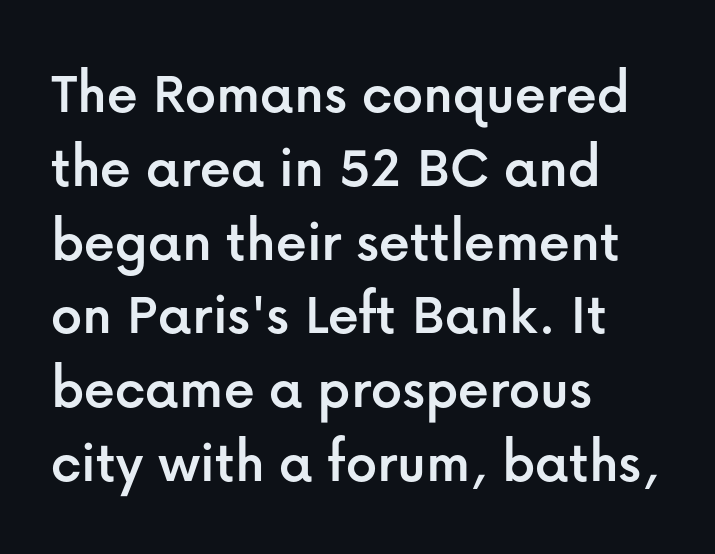
Q: Is the text italic (slanted)? A: No, it is upright.
Q: Is the typeface a serif or a sans-serif typeface? A: Sans-serif.
Q: Is the text underlined? A: No.
Q: How is the paragraph aligned? A: Left-aligned.
Q: Is the spacing between letters normal or unusually wide? A: Normal.
Q: Width (condensed, normal, or wide)? A: Normal.
Q: Stroke contrast? A: Low.
Q: x-height? A: Medium.
Q: Monospaced? A: No.
